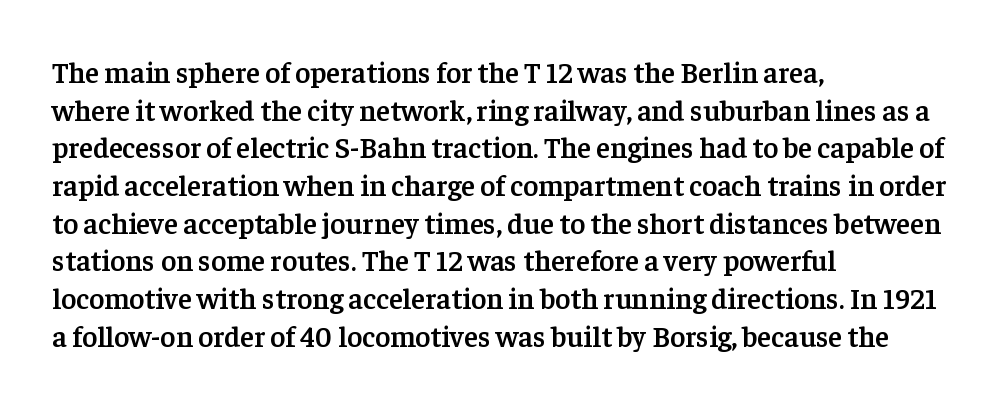
Q: Is the text bold? A: Semi-bold.
Q: Is the text italic (slanted)? A: No, it is upright.
Q: Is the typeface a serif or a sans-serif typeface? A: Serif.
Q: Is the text underlined? A: No.
Q: How is the paragraph aligned? A: Left-aligned.
Q: Is the spacing between letters normal or unusually wide? A: Normal.
Q: Is the spacing between lines tight, normal or loose? A: Normal.
Q: Width (condensed, normal, or wide)? A: Normal.
Q: Stroke contrast? A: Low.
Q: x-height? A: Medium.
Q: Monospaced? A: No.
